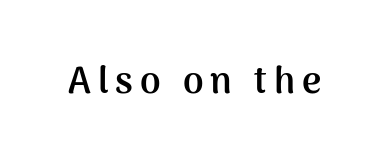
This is roman type, the default non-slanted kind. A bare baseline throughout the passage. What weight is shown? A full bold with thick strokes. Proportional: the letters do not fall into vertical columns. Nothing sits at the stroke ends, so this counts as sans-serif.
